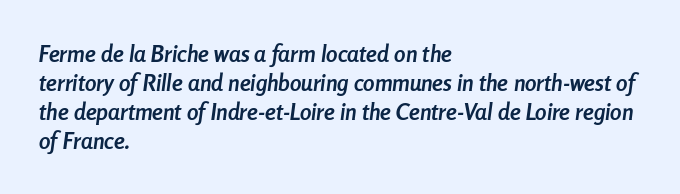
Q: Is the text bold? A: Yes.
Q: Is the text italic (slanted)? A: Yes, it leans right by about 8 degrees.
Q: Is the text underlined? A: No.
Q: How is the paragraph aligned? A: Left-aligned.
Q: Is the spacing between letters normal or unusually wide? A: Normal.
Q: Is the spacing between lines tight, normal or loose? A: Normal.
